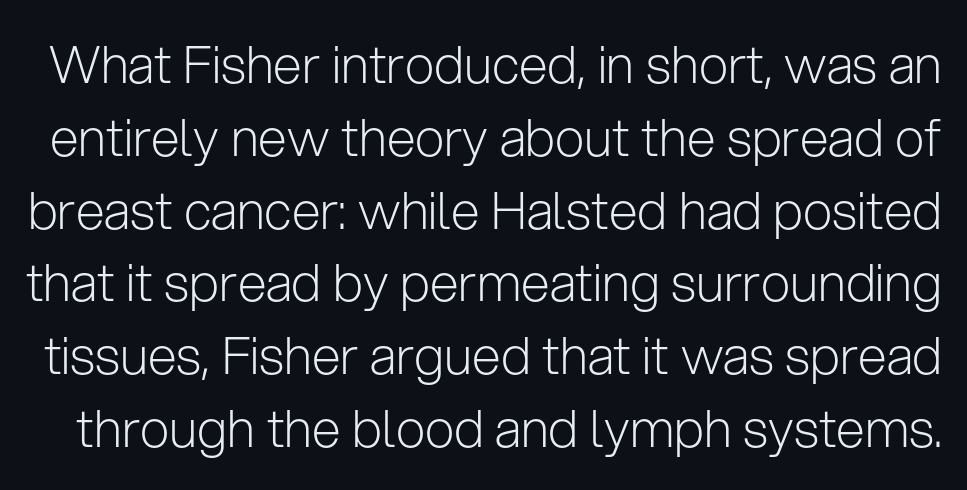
The block of text has a typical density, with ordinary space between rows. There is no visible air inserted between adjacent glyphs. Varying glyph widths throughout — classic text-font behaviour. The space directly below the letters is spotless. Is the stroke heavy? The answer is a plain regular-or-lighter. The passage shown is typeset with a sans-serif family.
